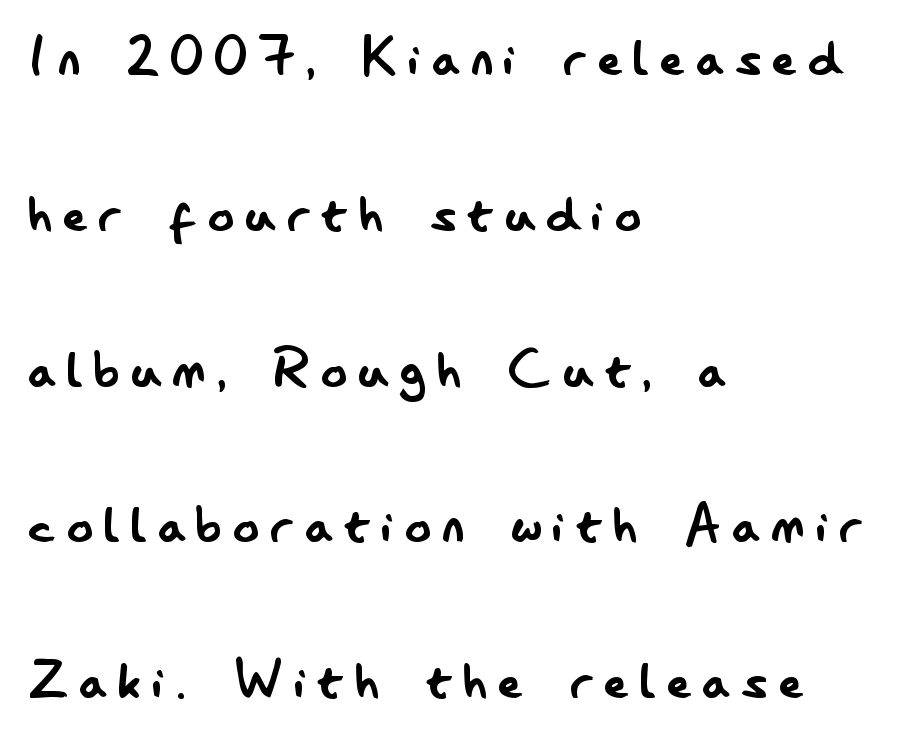
Q: Is the text bold? A: No.
Q: Is the text italic (slanted)? A: No, it is upright.
Q: Is the typeface a serif or a sans-serif typeface? A: Sans-serif.
Q: Is the text underlined? A: No.
Q: How is the paragraph aligned? A: Left-aligned.
Q: Is the spacing between lines tight, normal or loose? A: Loose.
Q: Width (condensed, normal, or wide)? A: Condensed.
Q: Stroke contrast? A: Low.
Q: x-height? A: Small.
Q: Monospaced? A: No.
